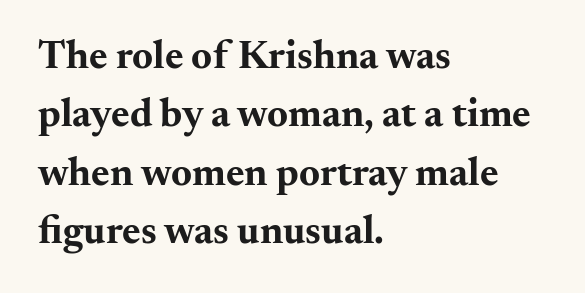
Lines of text with bare space underneath. The typesetter chose a ragged-right arrangement here. Each letter keeps its own natural width here, so spacing adapts to shape. This is heavy type, rendered in bold. Between one letter and the next there's only the usual sliver of space.
